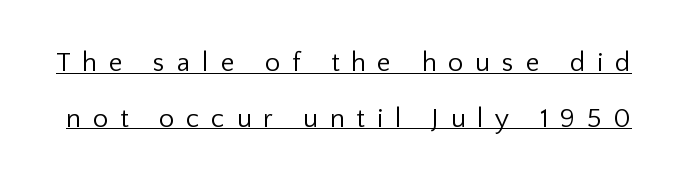
Q: Is the text bold? A: No.
Q: Is the text italic (slanted)? A: No, it is upright.
Q: Is the text underlined? A: Yes.
Q: Is the spacing between letters normal or unusually wide? A: Unusually wide.
Q: Is the spacing between lines tight, normal or loose? A: Loose.
